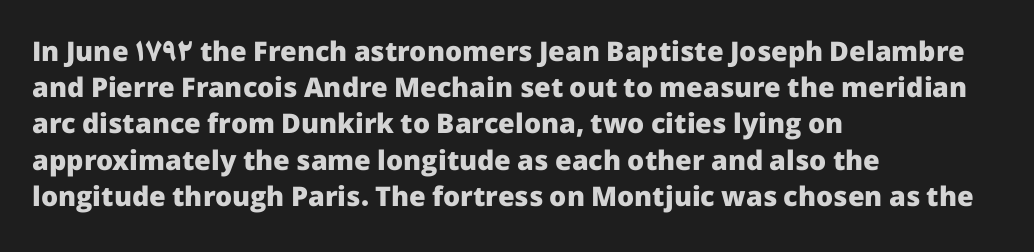
Q: Is the text bold? A: Yes.
Q: Is the text italic (slanted)? A: No, it is upright.
Q: Is the text underlined? A: No.
Q: How is the paragraph aligned? A: Left-aligned.
Q: Is the spacing between letters normal or unusually wide? A: Normal.
Q: Is the spacing between lines tight, normal or loose? A: Normal.
